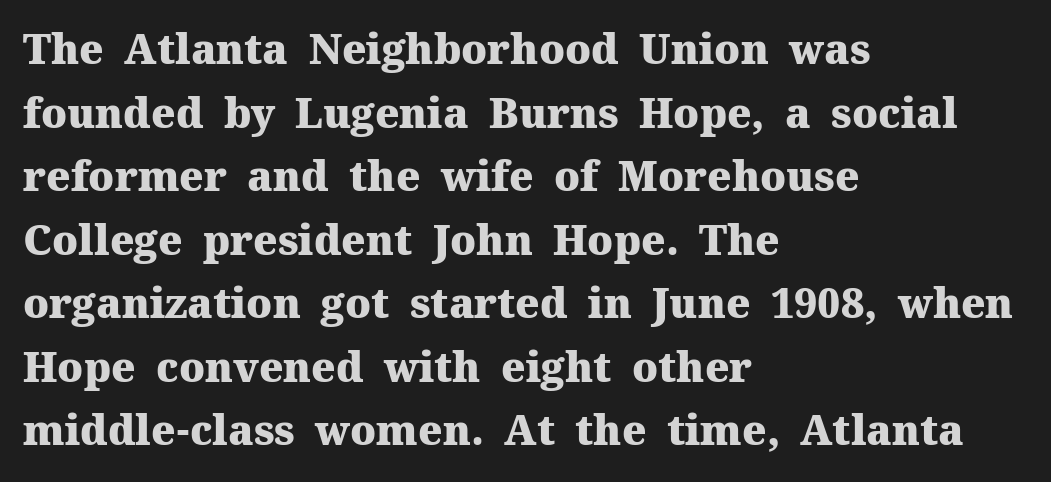
The image shows 41 px heavy serif type, upright; set left-aligned, normal line spacing (1.55x), normal letter spacing, not underlined; medium stroke contrast and a medium x-height.
